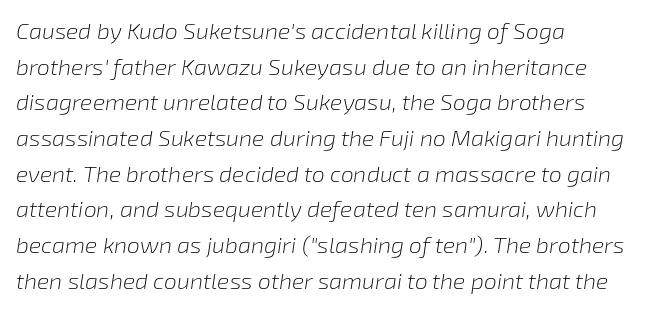
Q: Is the text bold? A: No.
Q: Is the text italic (slanted)? A: Yes, it leans right by about 8 degrees.
Q: Is the text underlined? A: No.
Q: How is the paragraph aligned? A: Left-aligned.
Q: Is the spacing between letters normal or unusually wide? A: Normal.
Q: Is the spacing between lines tight, normal or loose? A: Normal.
